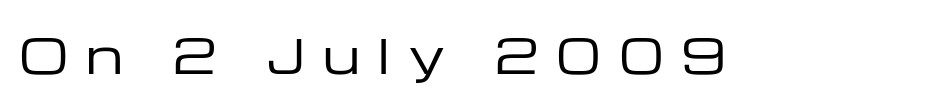
The image shows 47 px regular-weight, wide sans-serif type, upright; set unusually wide letter spacing (+0.38 em), not underlined; low stroke contrast and a medium x-height.
